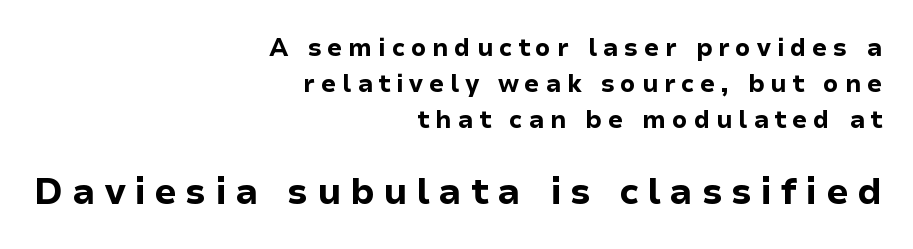
{"serif": "no", "italic": "no", "bold": "yes", "weight": "bold", "width": "normal", "stroke_contrast": "low", "x_height": "medium", "monospaced": "no", "underline": "no", "align": "right", "line_spacing": "normal", "line_spacing_ratio": 1.49, "letter_spacing": "wide", "letter_spacing_em": 0.24, "larger_block": "second", "size_ratio": 1.5, "glyph_px": 36}
